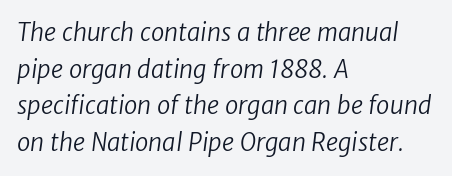
The image shows 24 px text type; set left-aligned, normal line spacing (1.53x), normal letter spacing, not underlined.
